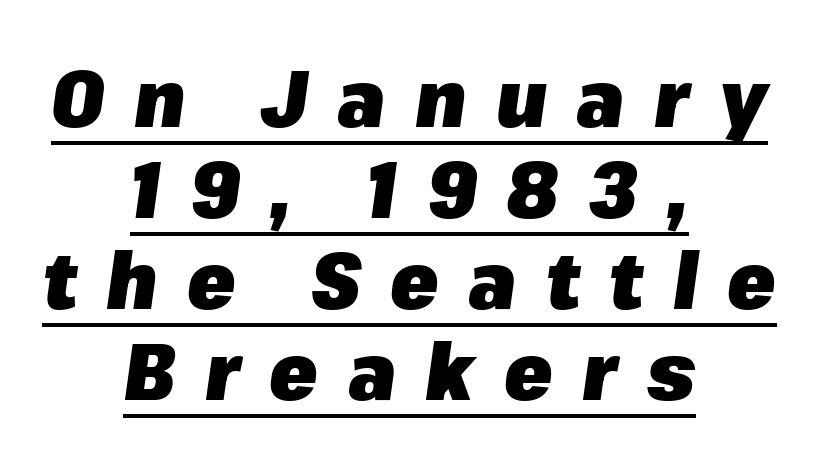
The image shows 79 px heavy type, italic (leaning right); set centered, tight line spacing (1.15x), unusually wide letter spacing (+0.37 em), underlined; low stroke contrast and a medium x-height.
